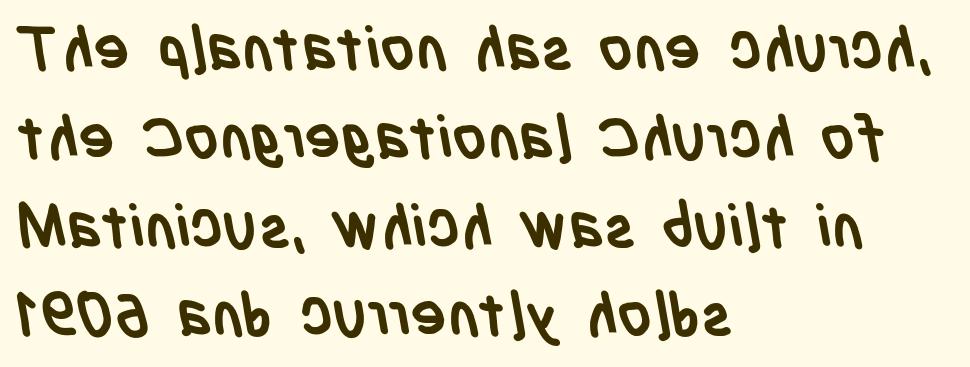
The image shows 60 px semibold, condensed sans-serif type; set left-aligned, normal line spacing (1.48x), normal letter spacing, not underlined; low stroke contrast and a large x-height.
